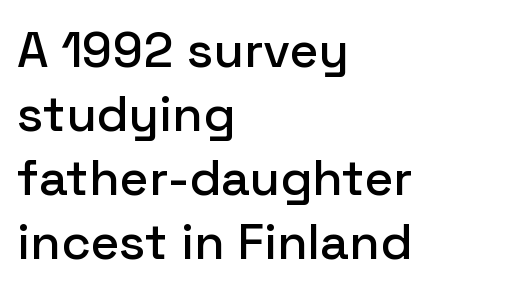
The image shows 50 px sans-serif type, upright; set left-aligned, normal line spacing (1.28x), normal letter spacing, not underlined; low stroke contrast and a medium x-height.
